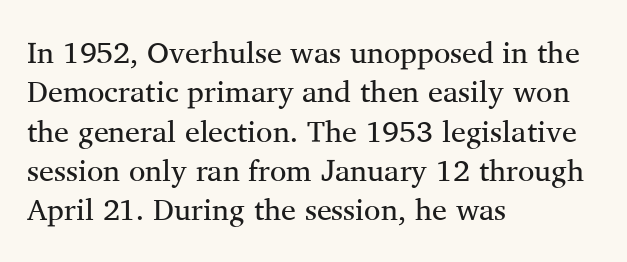
The image shows 30 px regular-weight serif type, upright; set left-aligned, normal line spacing (1.31x), normal letter spacing, not underlined; medium stroke contrast and a medium x-height.
